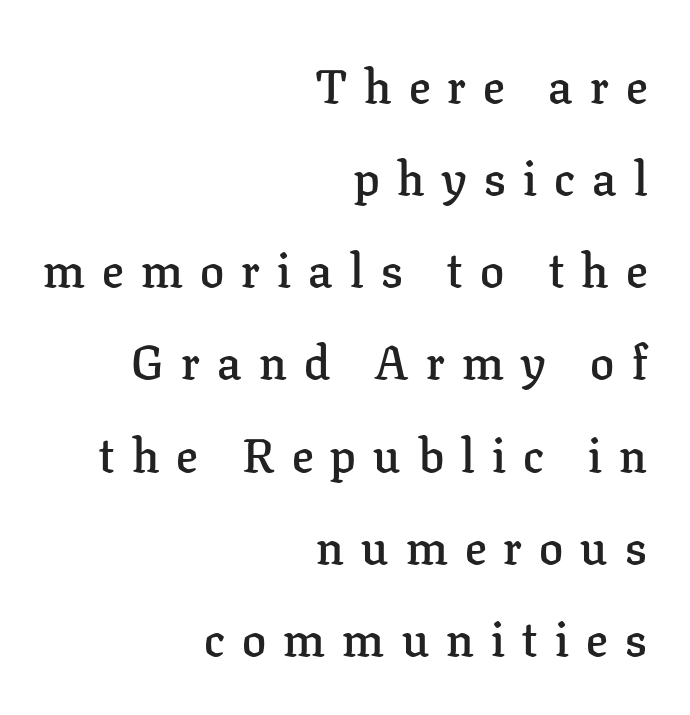
Q: Is the text bold? A: Semi-bold.
Q: Is the text italic (slanted)? A: No, it is upright.
Q: Is the typeface a serif or a sans-serif typeface? A: Serif.
Q: Is the text underlined? A: No.
Q: How is the paragraph aligned? A: Right-aligned.
Q: Is the spacing between letters normal or unusually wide? A: Unusually wide.
Q: Is the spacing between lines tight, normal or loose? A: Loose.
Q: Width (condensed, normal, or wide)? A: Normal.
Q: Stroke contrast? A: Low.
Q: x-height? A: Medium.
Q: Monospaced? A: No.
